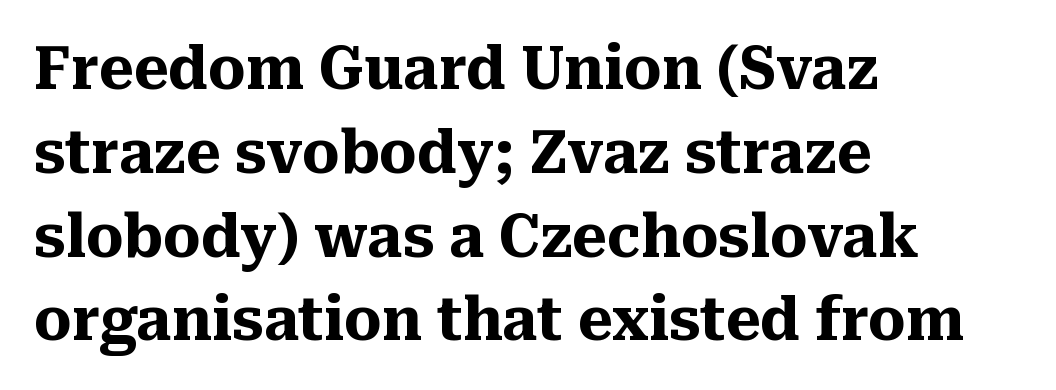
The image shows 59 px heavy serif type, upright; set left-aligned, normal line spacing (1.42x), normal letter spacing, not underlined; medium stroke contrast and a medium x-height.
